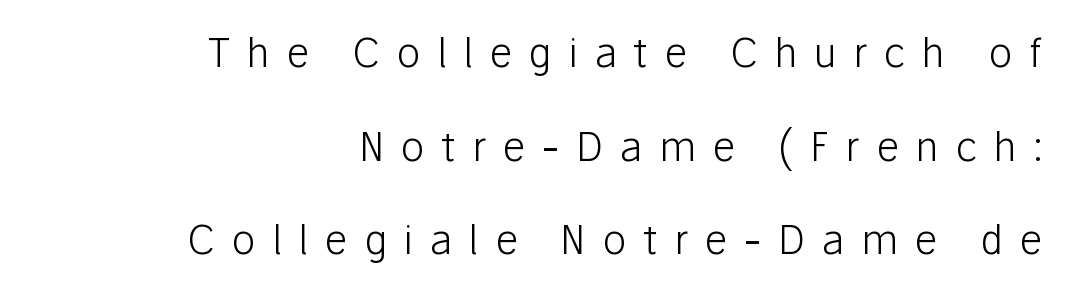
The image shows 40 px light sans-serif type, upright; set right-aligned, loose line spacing (2.34x), unusually wide letter spacing (+0.41 em), not underlined; low stroke contrast and a medium x-height.
